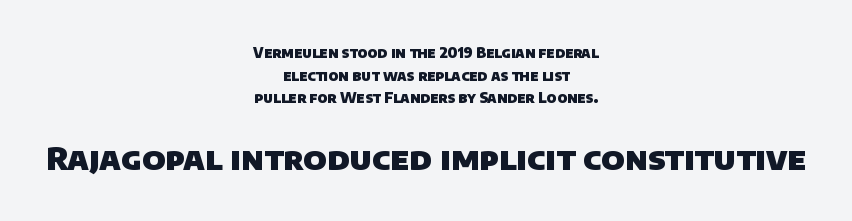
No word sits above an underline. Each letter keeps its own natural width here, so spacing adapts to shape. In CSS terms this would be text-align: center. Which chunk is bigger? The second one — the bottom block dwarfs the top. Quick note: interline space is typical. Honestly, the letter spacing is just normal — you wouldn't notice it.
